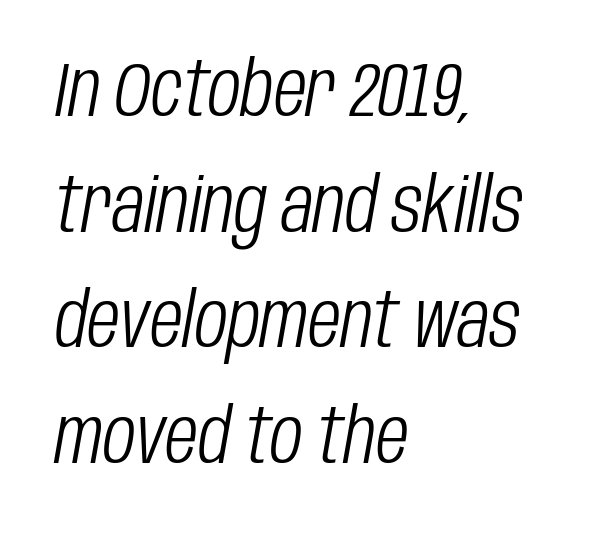
The image shows 76 px light, condensed type, italic (leaning right); set left-aligned, normal line spacing (1.52x), normal letter spacing, not underlined; low stroke contrast and a large x-height.
